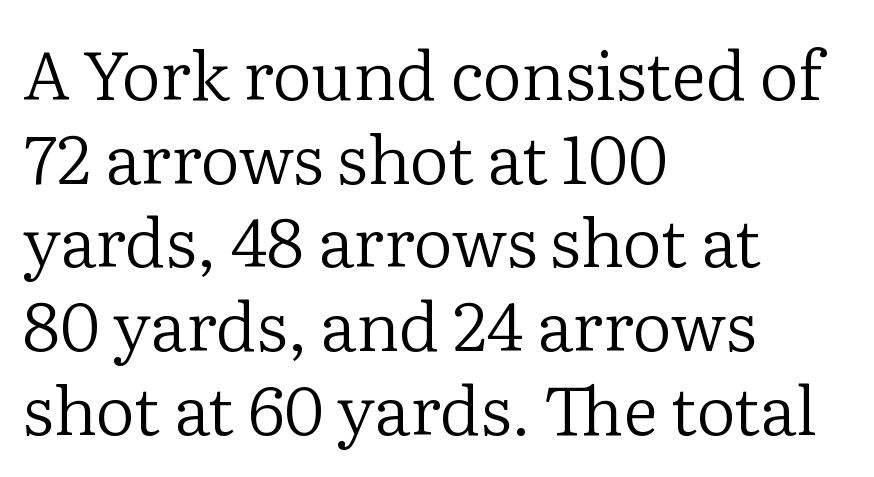
Q: Is the text bold? A: No.
Q: Is the text italic (slanted)? A: No, it is upright.
Q: Is the typeface a serif or a sans-serif typeface? A: Serif.
Q: Is the text underlined? A: No.
Q: How is the paragraph aligned? A: Left-aligned.
Q: Is the spacing between letters normal or unusually wide? A: Normal.
Q: Width (condensed, normal, or wide)? A: Normal.
Q: Stroke contrast? A: Low.
Q: x-height? A: Medium.
Q: Monospaced? A: No.
